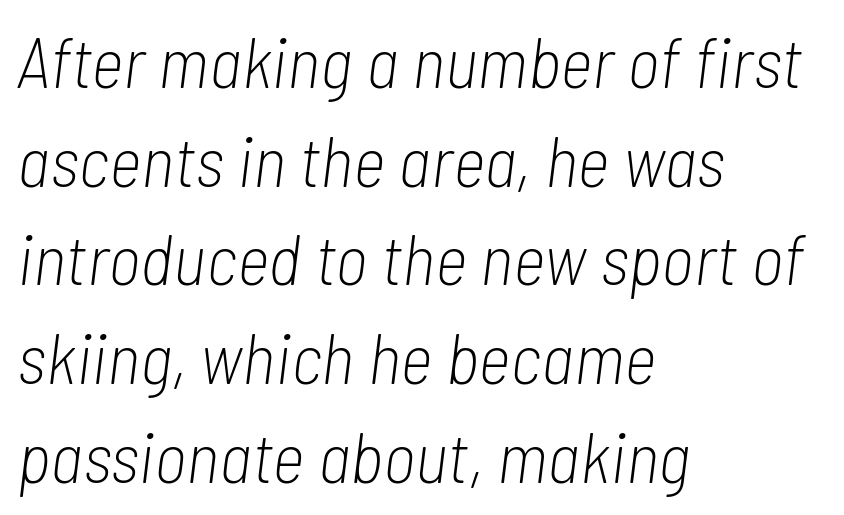
Q: Is the text bold? A: No.
Q: Is the text italic (slanted)? A: Yes, it leans right by about 7 degrees.
Q: Is the text underlined? A: No.
Q: How is the paragraph aligned? A: Left-aligned.
Q: Is the spacing between letters normal or unusually wide? A: Normal.
Q: Is the spacing between lines tight, normal or loose? A: Normal.
Q: Width (condensed, normal, or wide)? A: Condensed.
Q: Stroke contrast? A: Low.
Q: x-height? A: Medium.
Q: Monospaced? A: No.
